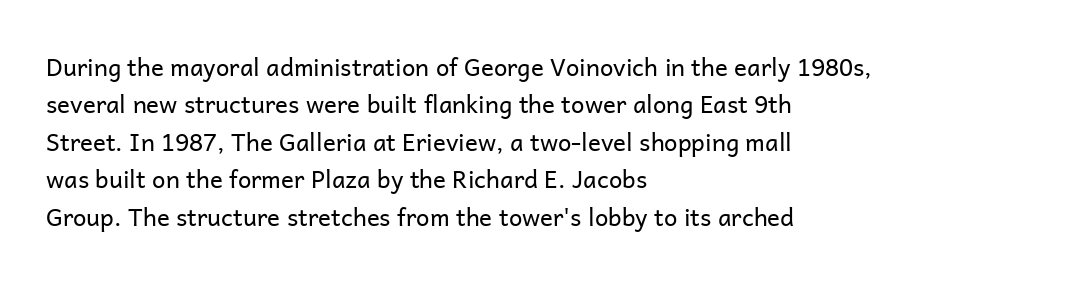
{"italic": "no", "bold": "no", "underline": "no", "align": "left", "line_spacing": "normal", "line_spacing_ratio": 1.56, "letter_spacing": "normal", "letter_spacing_em": 0.0, "glyph_px": 24}
